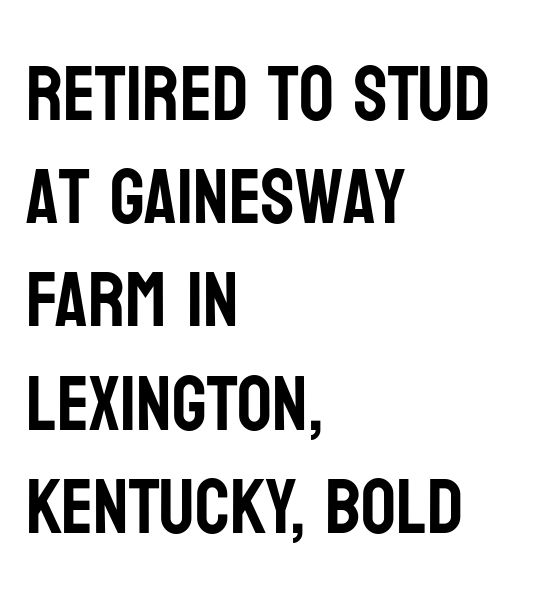
The image shows 77 px condensed sans-serif type, upright; set left-aligned, normal line spacing (1.34x), normal letter spacing, not underlined; low stroke contrast and a large x-height.
